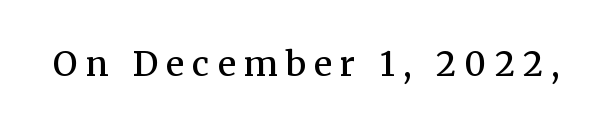
Characters remain perfectly vertical along every line. Semibold letterforms, between regular and bold. Type without underlining. The passage shown is typed in a proportional face where columns would drift. The passage shown has open, widely tracked lettering throughout. The passage shown is typeset with a serif family.
